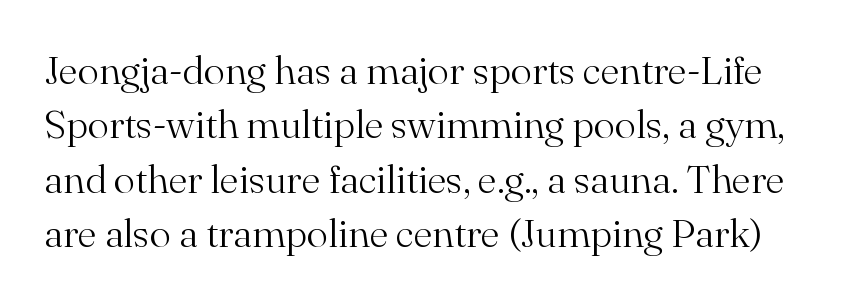
{"serif": "yes", "italic": "no", "bold": "no", "weight": "light", "width": "normal", "stroke_contrast": "medium", "x_height": "small", "monospaced": "no", "underline": "no", "line_spacing": "normal", "line_spacing_ratio": 1.36, "letter_spacing": "normal", "letter_spacing_em": 0.0, "glyph_px": 40}
